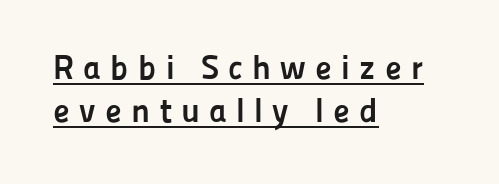
The characters look thick and weighty, a clear bold. Examine the stroke ends and you'll find no serifs. A baseline rule has been typeset under these characters. This sample uses expanded letter spacing, leaving extra air between glyphs.
